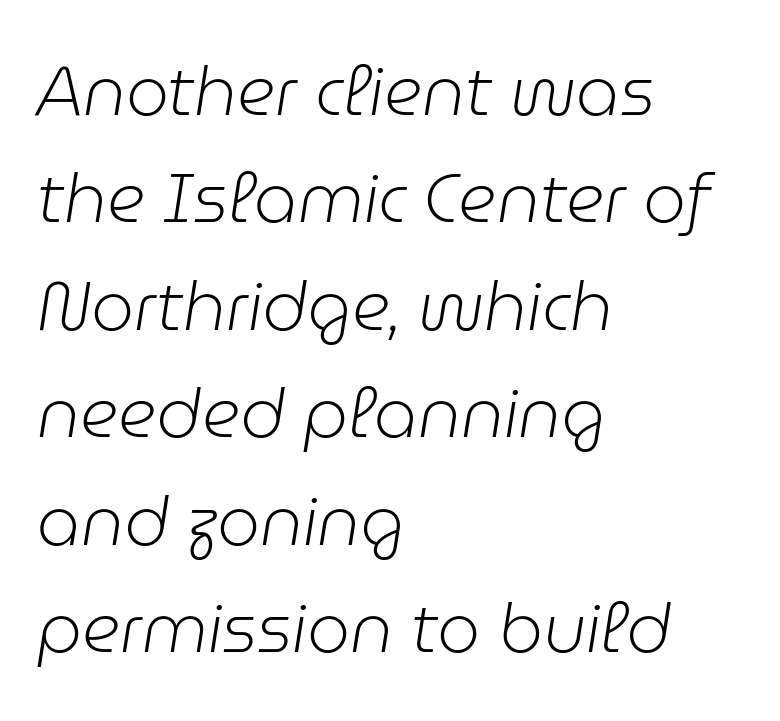
Spacing verdict: proportional, widths tailored to each character. The specimen reads as italic at a glance. Students, note that the glyphs here touch the page at normal intervals. In terms of leading, this rendering sits right in the middle. The words here are not underlined.
